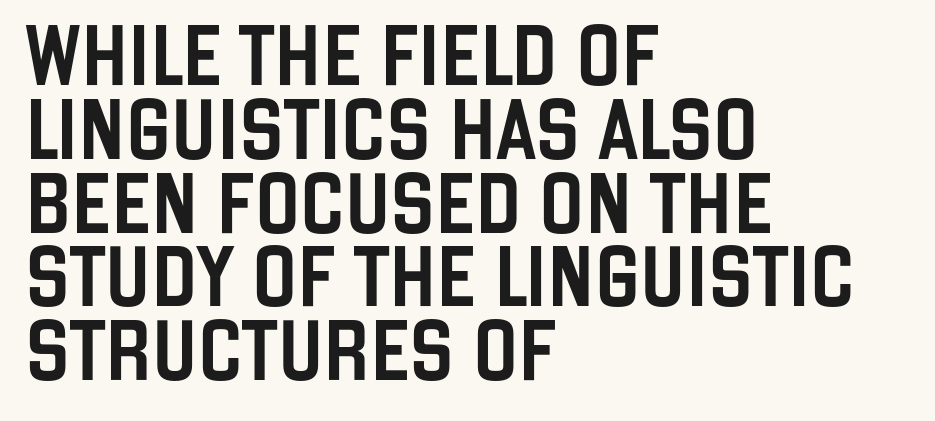
{"serif": "no", "italic": "no", "width": "condensed", "stroke_contrast": "low", "x_height": "large", "monospaced": "no", "underline": "no", "align": "left", "line_spacing_ratio": 1.23, "letter_spacing": "normal", "letter_spacing_em": 0.0, "glyph_px": 60}
